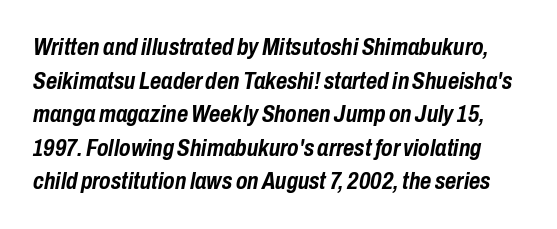
{"italic": "yes", "lean": "right", "slant_degrees": 10, "bold": "yes", "underline": "no", "line_spacing": "normal", "line_spacing_ratio": 1.4, "letter_spacing": "normal", "letter_spacing_em": 0.0, "glyph_px": 24}
